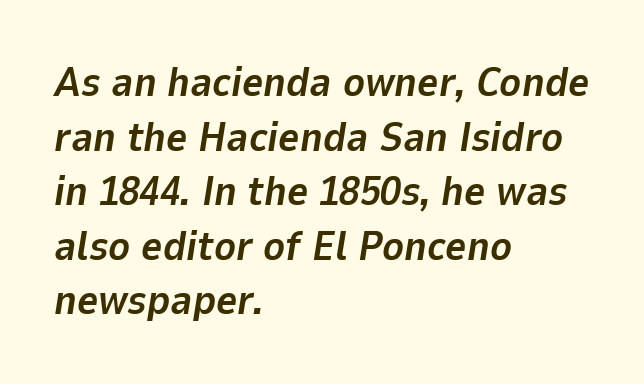
{"italic": "yes", "lean": "right", "slant_degrees": 9, "bold": "yes", "weight": "bold", "width": "normal", "stroke_contrast": "low", "x_height": "medium", "monospaced": "no", "underline": "no", "align": "left", "line_spacing": "normal", "line_spacing_ratio": 1.33, "letter_spacing": "normal", "letter_spacing_em": 0.0, "glyph_px": 41}
